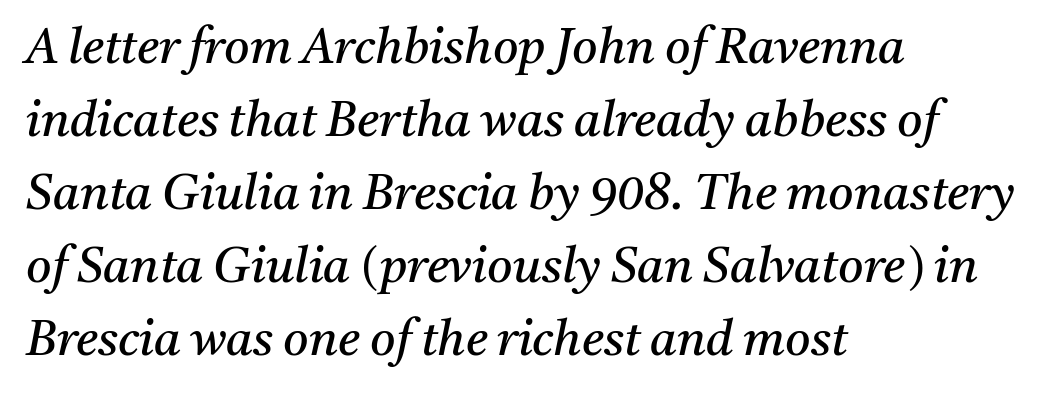
Q: Is the text bold? A: No.
Q: Is the text italic (slanted)? A: Yes, it leans right by about 11 degrees.
Q: Is the typeface a serif or a sans-serif typeface? A: Serif.
Q: Is the text underlined? A: No.
Q: How is the paragraph aligned? A: Left-aligned.
Q: Is the spacing between letters normal or unusually wide? A: Normal.
Q: Is the spacing between lines tight, normal or loose? A: Normal.
Q: Width (condensed, normal, or wide)? A: Normal.
Q: Stroke contrast? A: Medium.
Q: x-height? A: Medium.
Q: Monospaced? A: No.
